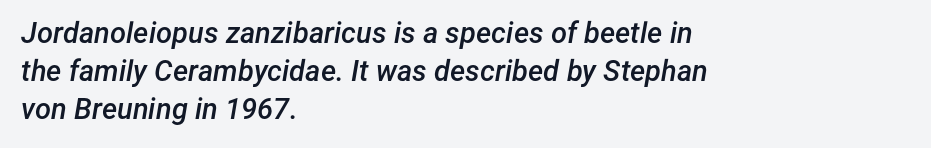
{"italic": "yes", "lean": "right", "slant_degrees": 12, "bold": "semi", "weight": "semibold", "width": "normal", "stroke_contrast": "low", "x_height": "medium", "monospaced": "no", "underline": "no", "align": "left", "line_spacing": "normal", "line_spacing_ratio": 1.31, "letter_spacing": "normal", "letter_spacing_em": 0.0, "glyph_px": 29}
